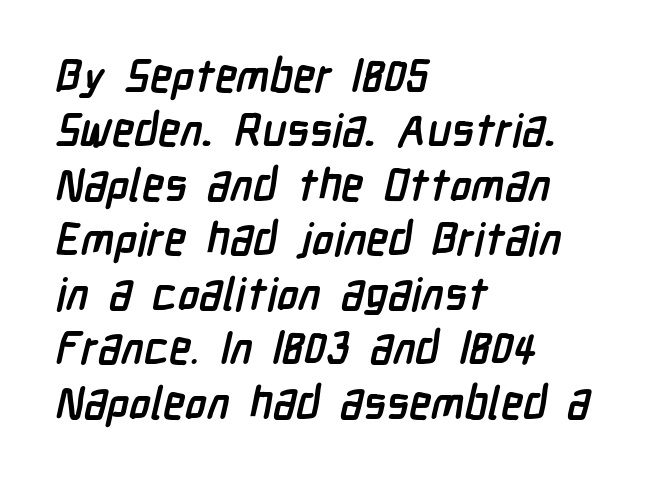
{"serif": "no", "bold": "yes", "weight": "semibold", "width": "condensed", "stroke_contrast": "low", "x_height": "medium", "monospaced": "no", "underline": "no", "align": "left", "line_spacing_ratio": 1.21, "letter_spacing": "normal", "letter_spacing_em": 0.0, "glyph_px": 45}
